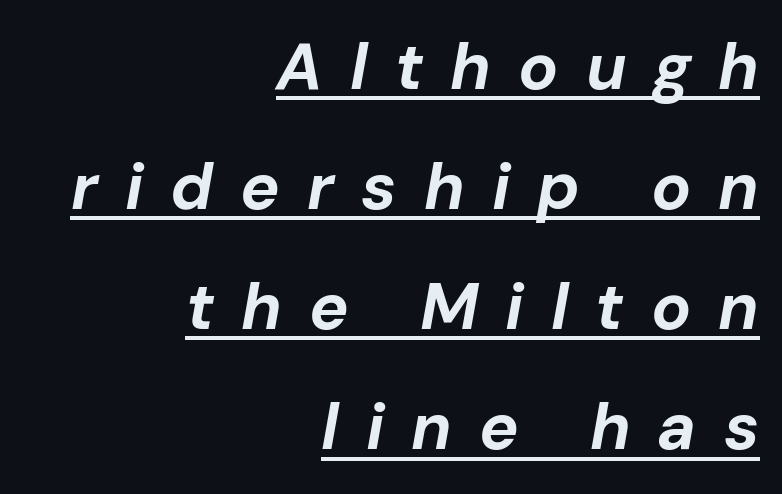
{"italic": "yes", "lean": "right", "slant_degrees": 10, "bold": "yes", "weight": "bold", "width": "normal", "stroke_contrast": "low", "x_height": "medium", "monospaced": "no", "underline": "yes", "align": "right", "line_spacing_ratio": 1.82, "letter_spacing": "wide", "letter_spacing_em": 0.41, "glyph_px": 66}
